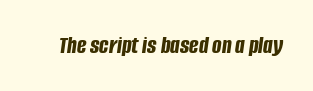
The image shows 25 px bold type, italic (leaning right); set normal letter spacing, not underlined.
